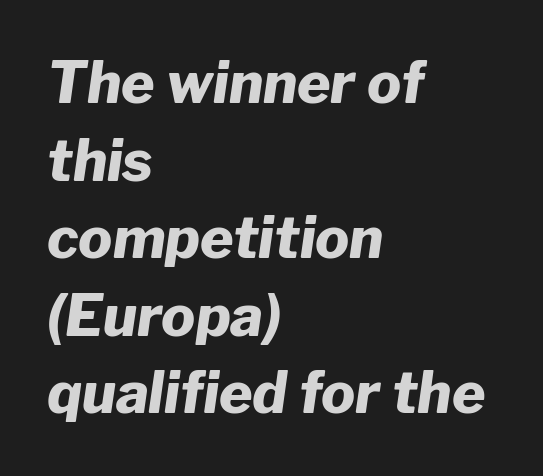
Q: Is the text bold? A: Yes.
Q: Is the text italic (slanted)? A: Yes, it leans right by about 8 degrees.
Q: Is the text underlined? A: No.
Q: How is the paragraph aligned? A: Left-aligned.
Q: Is the spacing between letters normal or unusually wide? A: Normal.
Q: Is the spacing between lines tight, normal or loose? A: Normal.
Q: Width (condensed, normal, or wide)? A: Normal.
Q: Stroke contrast? A: Low.
Q: x-height? A: Medium.
Q: Monospaced? A: No.
